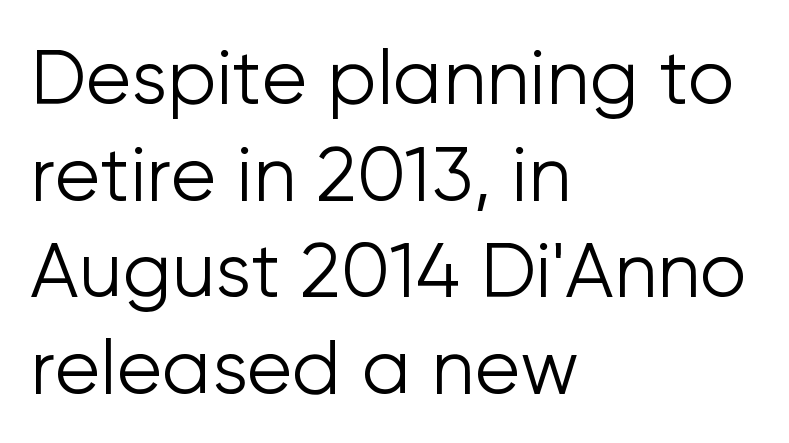
Q: Is the text bold? A: No.
Q: Is the text italic (slanted)? A: No, it is upright.
Q: Is the typeface a serif or a sans-serif typeface? A: Sans-serif.
Q: Is the text underlined? A: No.
Q: How is the paragraph aligned? A: Left-aligned.
Q: Is the spacing between letters normal or unusually wide? A: Normal.
Q: Is the spacing between lines tight, normal or loose? A: Normal.
Q: Width (condensed, normal, or wide)? A: Normal.
Q: Stroke contrast? A: Low.
Q: x-height? A: Medium.
Q: Monospaced? A: No.
